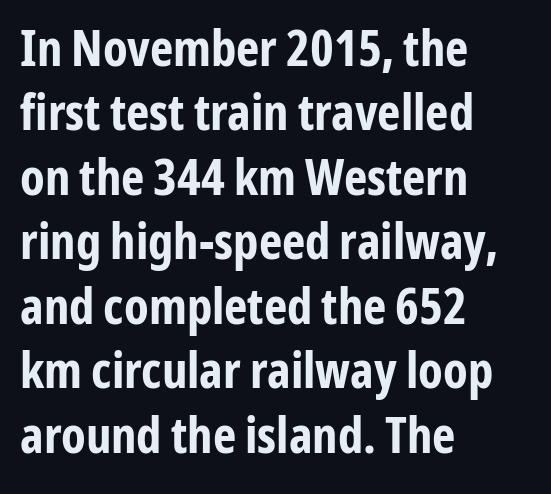
Q: Is the text bold? A: Yes.
Q: Is the text italic (slanted)? A: No, it is upright.
Q: Is the typeface a serif or a sans-serif typeface? A: Sans-serif.
Q: Is the text underlined? A: No.
Q: How is the paragraph aligned? A: Left-aligned.
Q: Is the spacing between letters normal or unusually wide? A: Normal.
Q: Is the spacing between lines tight, normal or loose? A: Normal.
Q: Width (condensed, normal, or wide)? A: Condensed.
Q: Stroke contrast? A: Low.
Q: x-height? A: Medium.
Q: Monospaced? A: No.
